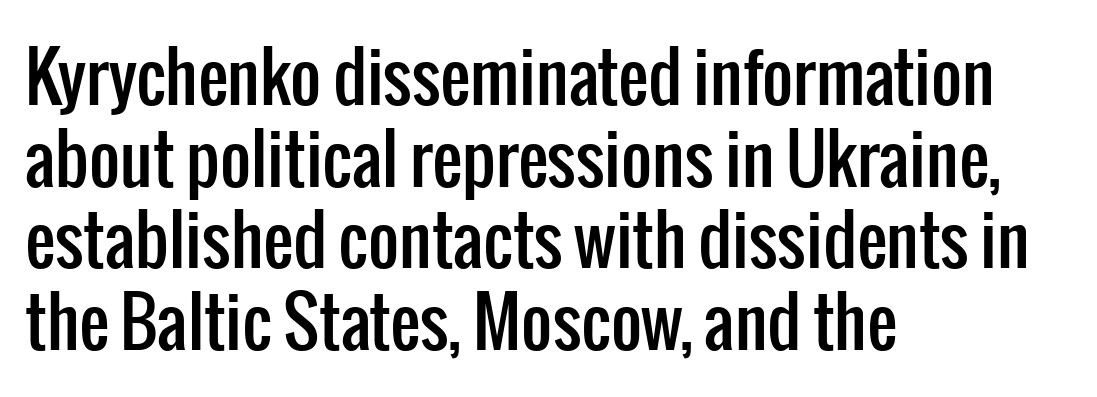
{"serif": "no", "italic": "no", "width": "condensed", "stroke_contrast": "low", "x_height": "medium", "monospaced": "no", "underline": "no", "align": "left", "line_spacing_ratio": 1.22, "letter_spacing": "normal", "letter_spacing_em": 0.0, "glyph_px": 67}
